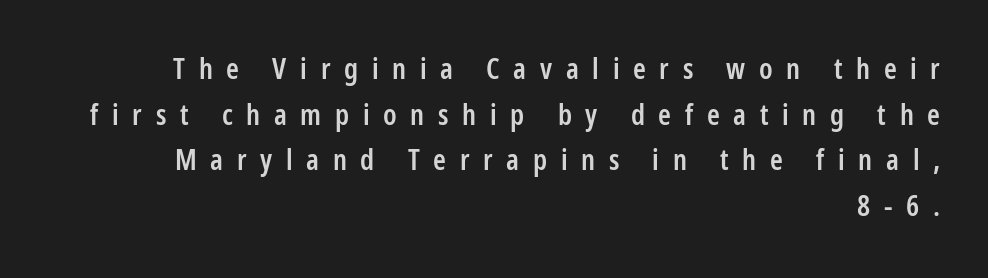
Q: Is the text bold? A: Semi-bold.
Q: Is the text italic (slanted)? A: No, it is upright.
Q: Is the typeface a serif or a sans-serif typeface? A: Sans-serif.
Q: Is the text underlined? A: No.
Q: How is the paragraph aligned? A: Right-aligned.
Q: Is the spacing between letters normal or unusually wide? A: Unusually wide.
Q: Is the spacing between lines tight, normal or loose? A: Normal.
Q: Width (condensed, normal, or wide)? A: Condensed.
Q: Stroke contrast? A: Low.
Q: x-height? A: Medium.
Q: Monospaced? A: No.
